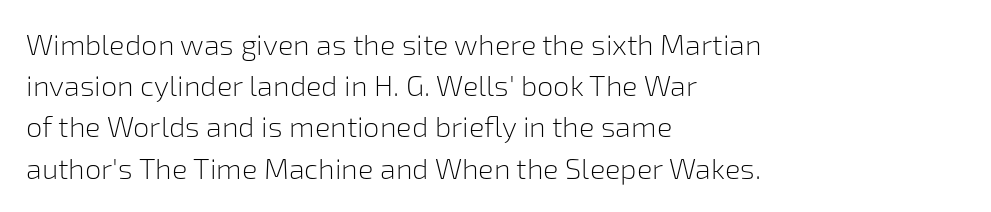
Observe the absence of serifs on each vertical stroke in this sample. Underlining? Definitely not there. Every stem runs plumb, perpendicular to the baseline. The face looks like a standard text weight, possibly lighter. You could call the tracking neutral — neither tight nor loose. In terms of leading, this rendering sits right in the middle.
